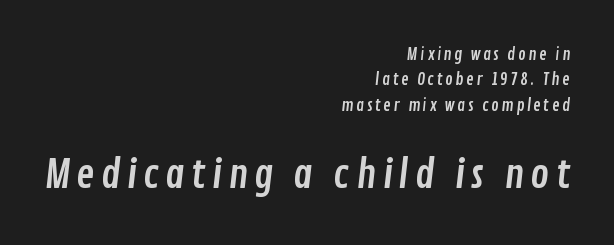
The passage shown begins with its smaller block and ends with its larger one. Has an underline been added? It has not. What's the leading like? Ordinary, nothing unusual. A typesetter would call this proportional, since set widths differ per character. Serif or sans? Sans — the stroke terminals are bare. Horizontally, the lines are justified to the trailing edge only.
